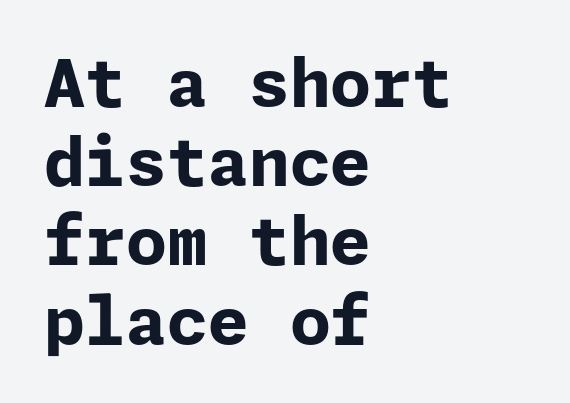
You can tell it's not italic because the verticals are truly vertical. Just letters on the line, the space beneath them empty. A sans-serif font was chosen for this passage. Each word holds together tightly as a unit, with standard inter-letter gaps. Line beginnings align vertically; line endings do not. A dark, heavy texture on the line: the type is bold.
